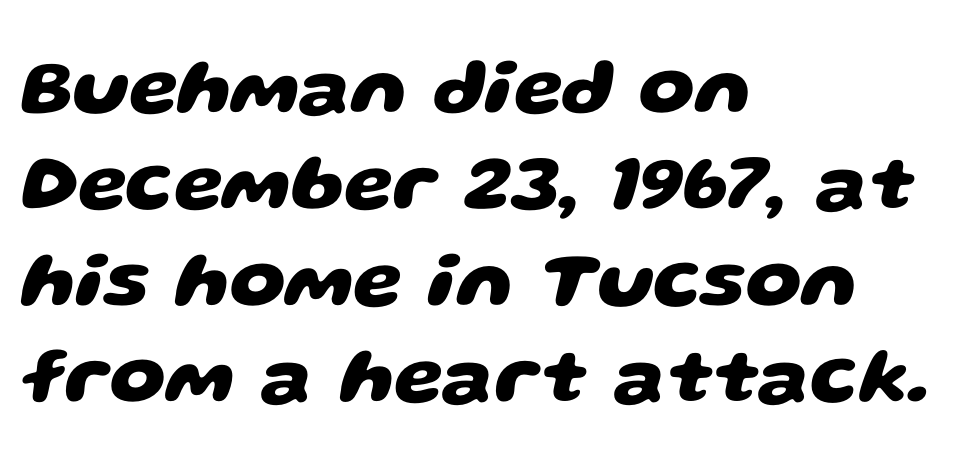
Nothing unusual about the tracking: characters are spaced as the font intends. Looks like regular typesetting: each glyph gets only the width it needs. Descenders hang freely into open space. This rendering uses left alignment, leaving the right contour irregular. The designer went with a sans here, leaving each stem footless. Does the weight exceed regular? Yes, all the way to bold.
